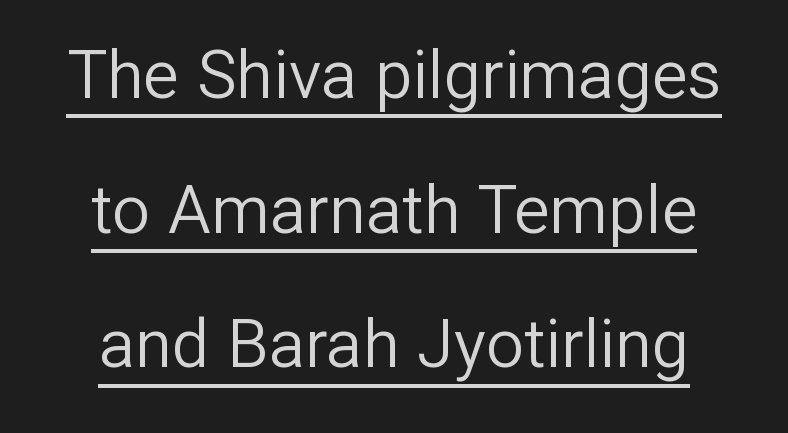
The image shows 67 px regular-weight sans-serif type, upright; set centered, loose line spacing (2.01x), normal letter spacing, underlined; low stroke contrast and a medium x-height.
